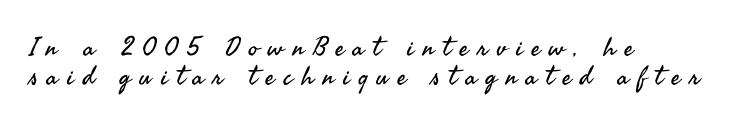
Ink coverage per letter is moderate at most. The space between consecutive lines is stingy. Left-aligned paragraph, ragged on the right. Short note: letters widely spaced.
